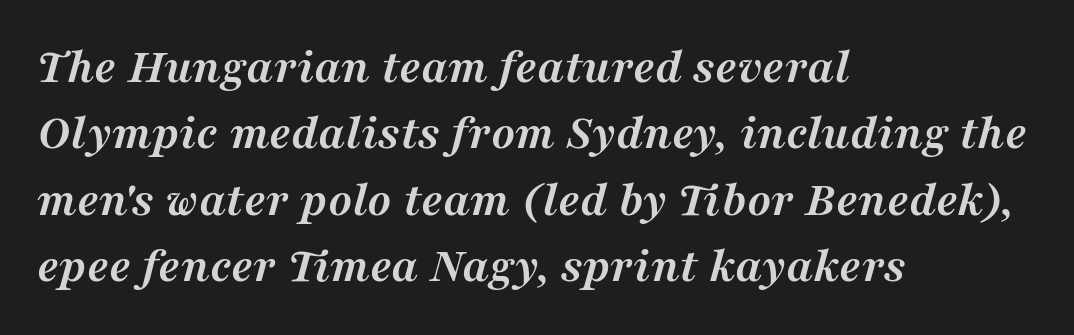
Q: Is the text bold? A: Yes.
Q: Is the text italic (slanted)? A: Yes, it leans right by about 16 degrees.
Q: Is the typeface a serif or a sans-serif typeface? A: Serif.
Q: Is the text underlined? A: No.
Q: How is the paragraph aligned? A: Left-aligned.
Q: Is the spacing between letters normal or unusually wide? A: Normal.
Q: Is the spacing between lines tight, normal or loose? A: Normal.
Q: Width (condensed, normal, or wide)? A: Normal.
Q: Stroke contrast? A: Medium.
Q: x-height? A: Medium.
Q: Monospaced? A: No.
